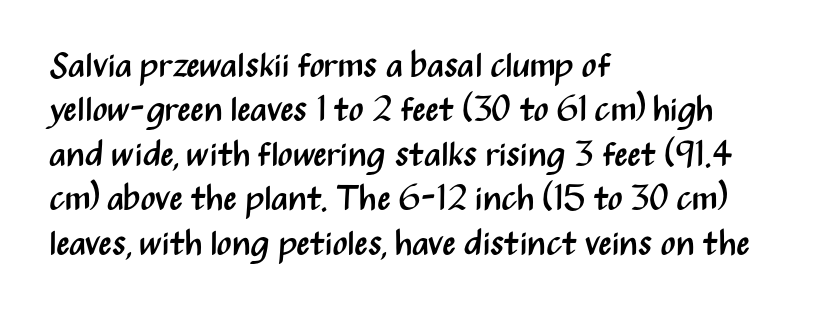
{"serif": "no", "italic": "no", "bold": "no", "weight": "regular", "width": "condensed", "stroke_contrast": "medium", "x_height": "medium", "monospaced": "no", "underline": "no", "align": "left", "line_spacing": "normal", "line_spacing_ratio": 1.27, "letter_spacing": "normal", "letter_spacing_em": 0.0, "glyph_px": 35}
